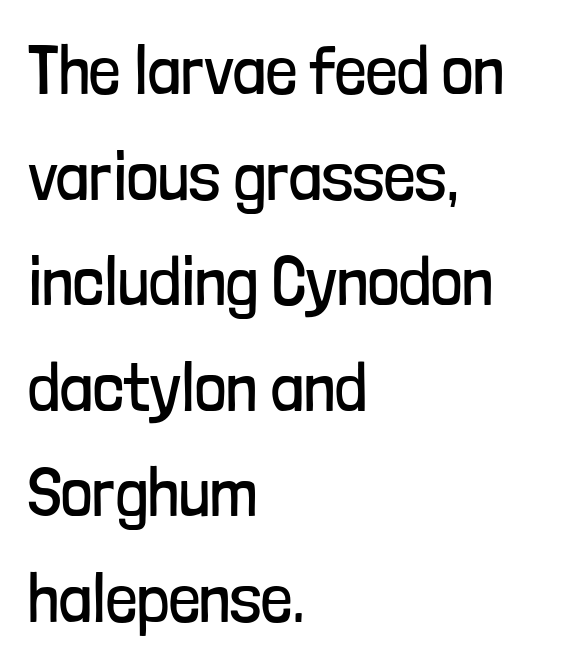
The passage is arranged the way most books set body copy — flush left. This block has exactly the height ordinary leading produces. The foot of each line stays bare and open. This sample uses a sans-serif face. A typesetter would call this zero additional tracking.
